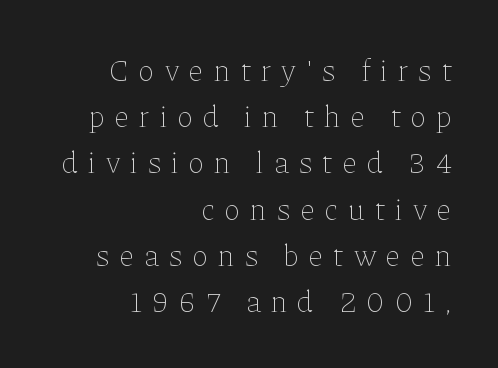
The image shows 31 px thin type, upright; set right-aligned, normal line spacing (1.49x), unusually wide letter spacing (+0.32 em), not underlined; low stroke contrast and a medium x-height.
